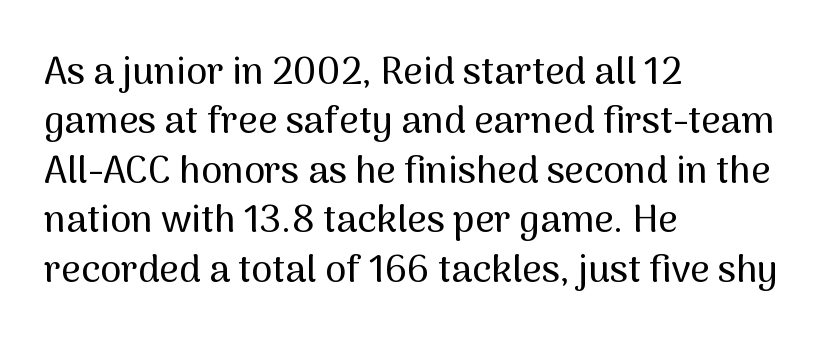
Leading: standard. Italic? Not at all — the glyphs are vertical. No extra tracking has been applied to these lines. Type style note: lacks serifs. You could not count columns in this text — the font is proportionally spaced. Honestly, there is no underline to notice here at all.
